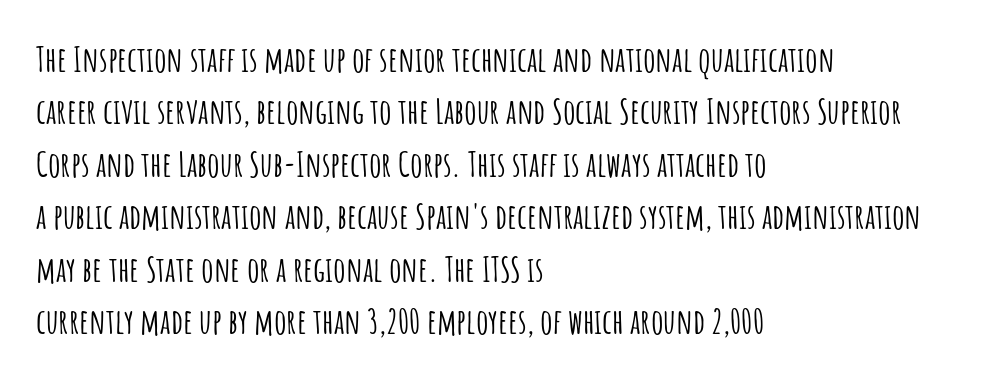
The strip under each line holds only bare page. Compared with a centered layout, this one pins lines to the left instead. Leading: standard. The specimen reads as upright at a glance.
